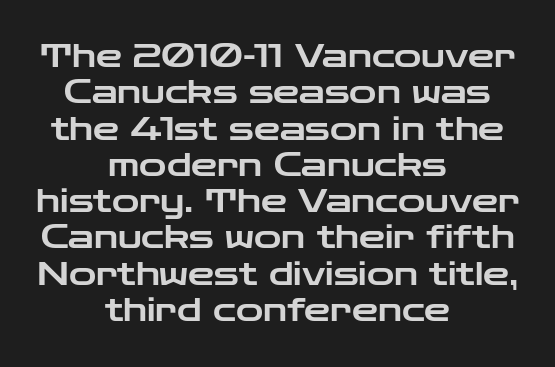
{"serif": "no", "italic": "no", "width": "wide", "stroke_contrast": "low", "x_height": "medium", "monospaced": "no", "underline": "no", "align": "center", "line_spacing": "tight", "line_spacing_ratio": 1.1, "letter_spacing": "normal", "letter_spacing_em": 0.0, "glyph_px": 33}
